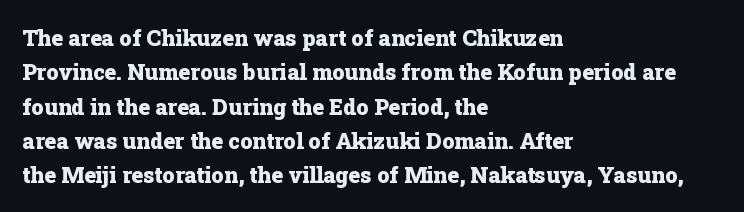
The image shows 22 px bold type, upright; set left-aligned, normal line spacing (1.56x), normal letter spacing, not underlined.
